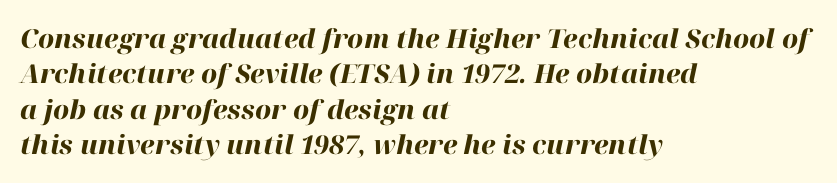
The image shows 26 px bold type, italic (leaning right); set left-aligned, normal line spacing (1.36x), normal letter spacing, not underlined.
